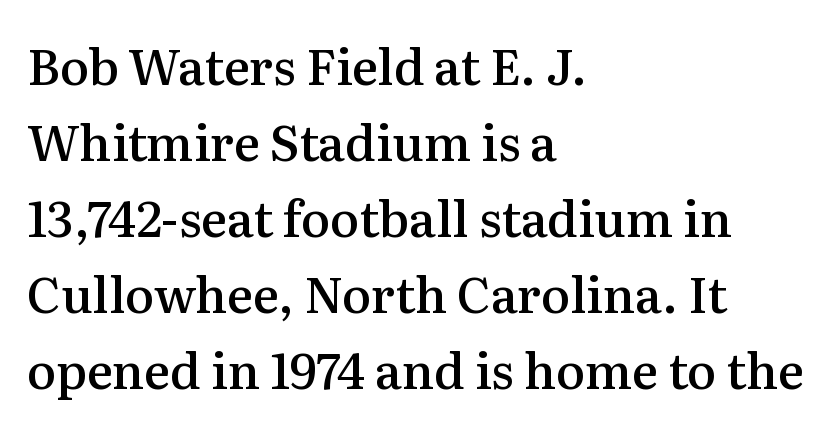
{"serif": "yes", "italic": "no", "bold": "semi", "weight": "semibold", "width": "normal", "stroke_contrast": "medium", "x_height": "medium", "monospaced": "no", "underline": "no", "align": "left", "line_spacing": "normal", "line_spacing_ratio": 1.55, "letter_spacing": "normal", "letter_spacing_em": 0.0, "glyph_px": 49}
